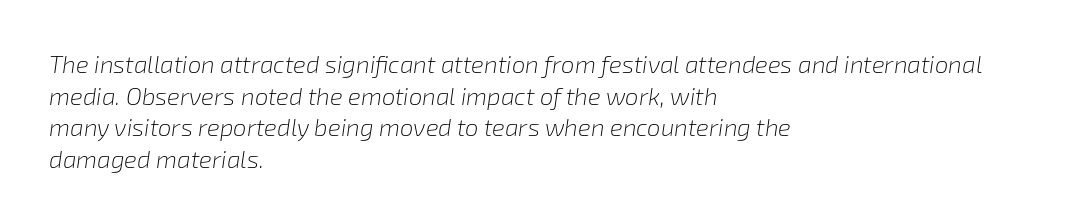
{"italic": "yes", "lean": "right", "slant_degrees": 8, "bold": "no", "underline": "no", "align": "left", "line_spacing": "normal", "line_spacing_ratio": 1.32, "letter_spacing": "normal", "letter_spacing_em": 0.0, "glyph_px": 24}
